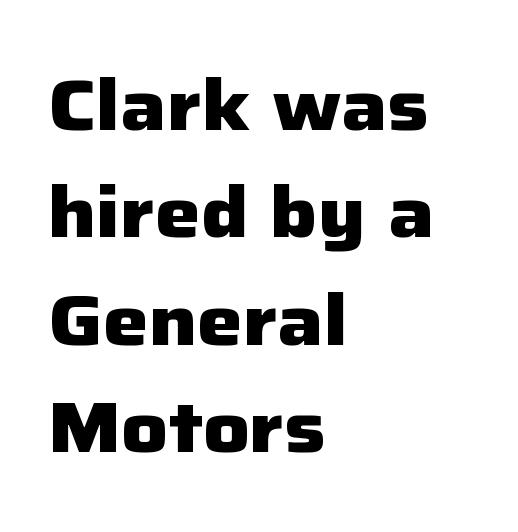
{"serif": "no", "italic": "no", "bold": "yes", "weight": "heavy", "width": "normal", "stroke_contrast": "low", "x_height": "medium", "monospaced": "no", "underline": "no", "align": "left", "line_spacing": "normal", "line_spacing_ratio": 1.49, "letter_spacing": "normal", "letter_spacing_em": 0.0, "glyph_px": 72}
